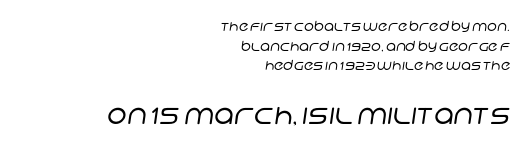
The image shows 28 px regular-weight sans-serif type; set right-aligned, normal line spacing (1.41x), normal letter spacing, not underlined; the second (bottom) block is 2.0x larger; low stroke contrast and a large x-height.
